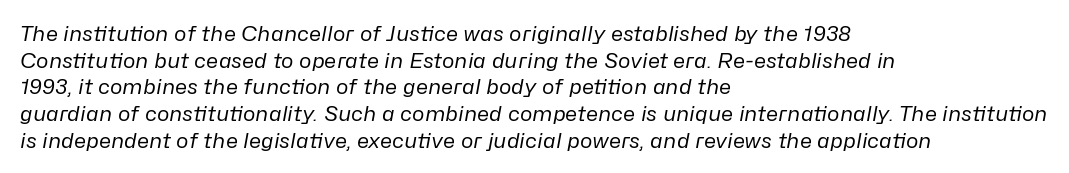
{"italic": "yes", "lean": "right", "slant_degrees": 10, "bold": "no", "underline": "no", "align": "left", "line_spacing": "normal", "line_spacing_ratio": 1.27, "letter_spacing": "normal", "letter_spacing_em": 0.0, "glyph_px": 21}
